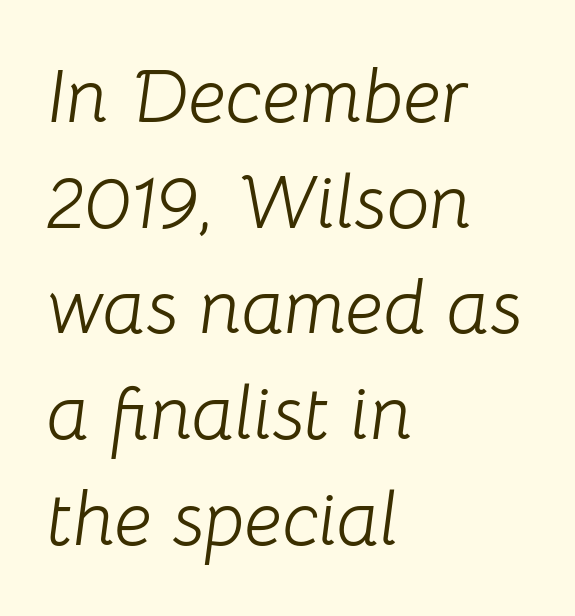
The space directly below the letters is spotless. Slanted lettering throughout. Think standard paragraph weight, or any step lighter than that. Typeset ragged right — the left edge is the straight one.
